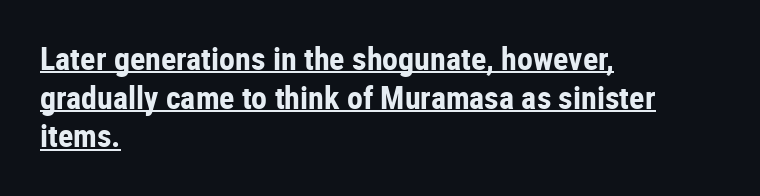
{"serif": "no", "italic": "no", "bold": "yes", "weight": "bold", "width": "condensed", "stroke_contrast": "low", "x_height": "medium", "monospaced": "no", "underline": "yes", "align": "left", "line_spacing_ratio": 1.21, "letter_spacing": "normal", "letter_spacing_em": 0.0, "glyph_px": 32}
